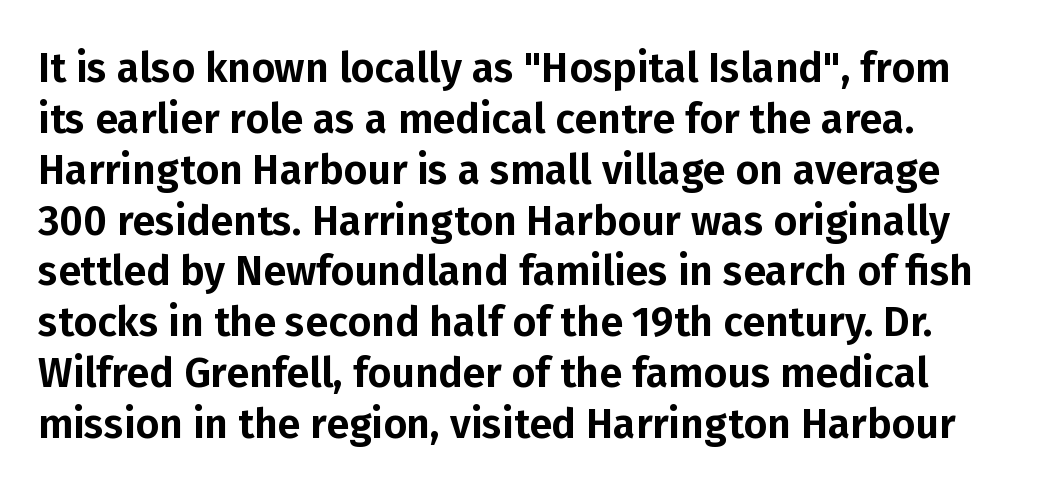
{"serif": "no", "italic": "no", "width": "normal", "stroke_contrast": "low", "x_height": "medium", "monospaced": "no", "underline": "no", "line_spacing_ratio": 1.24, "letter_spacing": "normal", "letter_spacing_em": 0.0, "glyph_px": 41}
